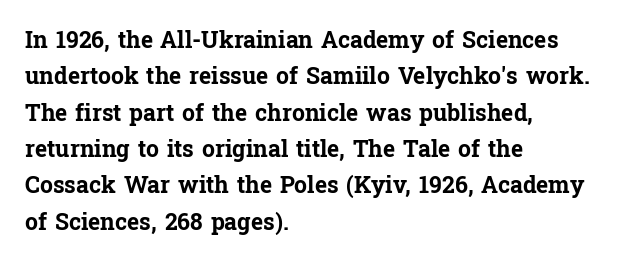
The text block is weighted toward the left margin, trailing off unevenly rightward. These lines carry a lot of weight — the face is fully bold. The letters stand upright; this is a roman face. Each row of text sits above clean, open space. This rendering leaves character spacing at its baseline value.
